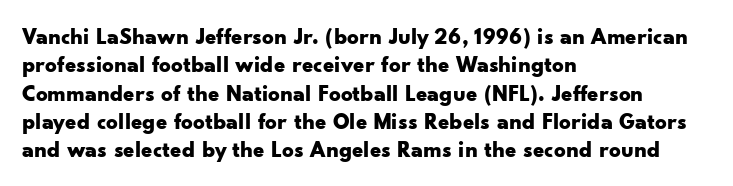
Q: Is the text bold? A: Yes.
Q: Is the text italic (slanted)? A: No, it is upright.
Q: Is the text underlined? A: No.
Q: How is the paragraph aligned? A: Left-aligned.
Q: Is the spacing between letters normal or unusually wide? A: Normal.
